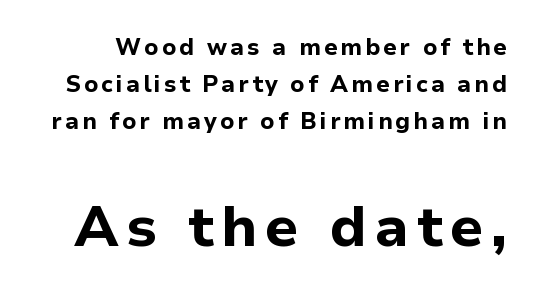
{"serif": "no", "italic": "no", "bold": "yes", "weight": "bold", "width": "normal", "stroke_contrast": "low", "x_height": "medium", "monospaced": "no", "underline": "no", "line_spacing": "normal", "line_spacing_ratio": 1.61, "larger_block": "second", "size_ratio": 2.48, "glyph_px": 57}
